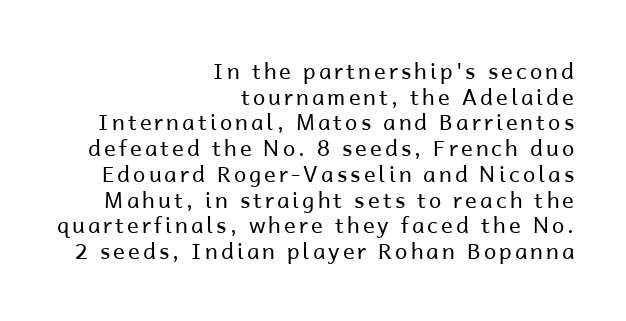
{"italic": "no", "bold": "no", "underline": "no", "align": "right", "line_spacing_ratio": 1.17, "glyph_px": 22}
